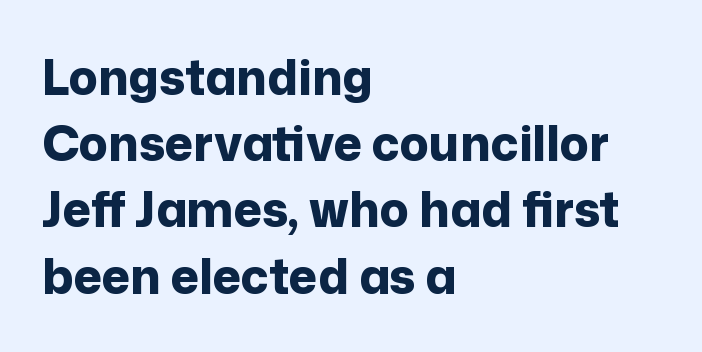
Q: Is the text bold? A: Yes.
Q: Is the text italic (slanted)? A: No, it is upright.
Q: Is the typeface a serif or a sans-serif typeface? A: Sans-serif.
Q: Is the text underlined? A: No.
Q: How is the paragraph aligned? A: Left-aligned.
Q: Is the spacing between letters normal or unusually wide? A: Normal.
Q: Is the spacing between lines tight, normal or loose? A: Normal.
Q: Width (condensed, normal, or wide)? A: Normal.
Q: Stroke contrast? A: Low.
Q: x-height? A: Medium.
Q: Monospaced? A: No.
